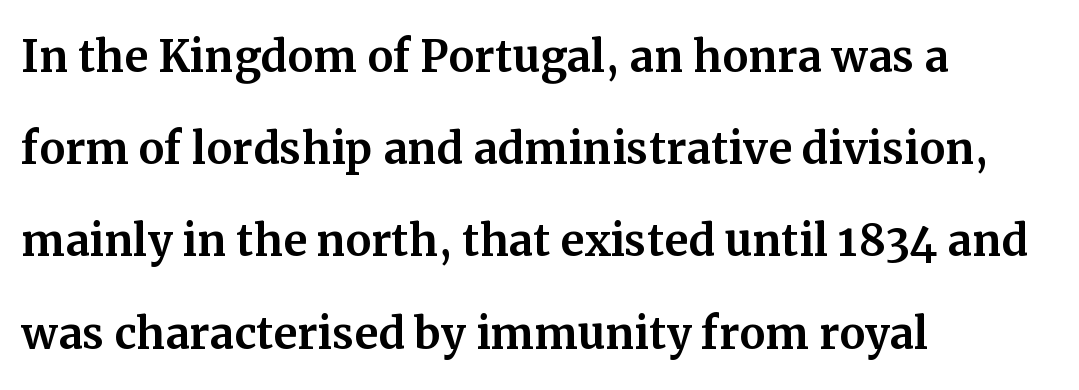
{"serif": "yes", "italic": "no", "width": "normal", "stroke_contrast": "medium", "x_height": "medium", "monospaced": "no", "underline": "no", "align": "left", "line_spacing": "normal", "line_spacing_ratio": 1.59, "letter_spacing": "normal", "letter_spacing_em": 0.0, "glyph_px": 58}
